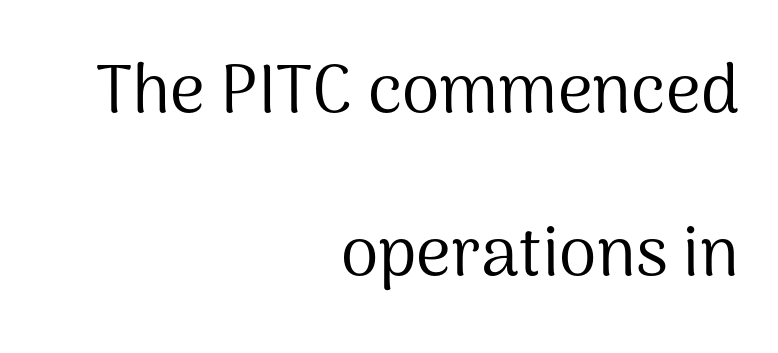
The letters advance in unequal steps, a hallmark of proportional type. Each word holds together tightly as a unit, with standard inter-letter gaps. It's the straight-up-and-down kind of type. Lines of text with bare space underneath. The designer went with a sans here, leaving each stem footless.
